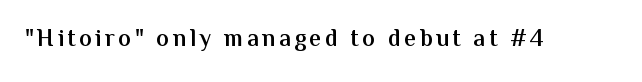
The image shows 24 px text type, upright; set not underlined.
